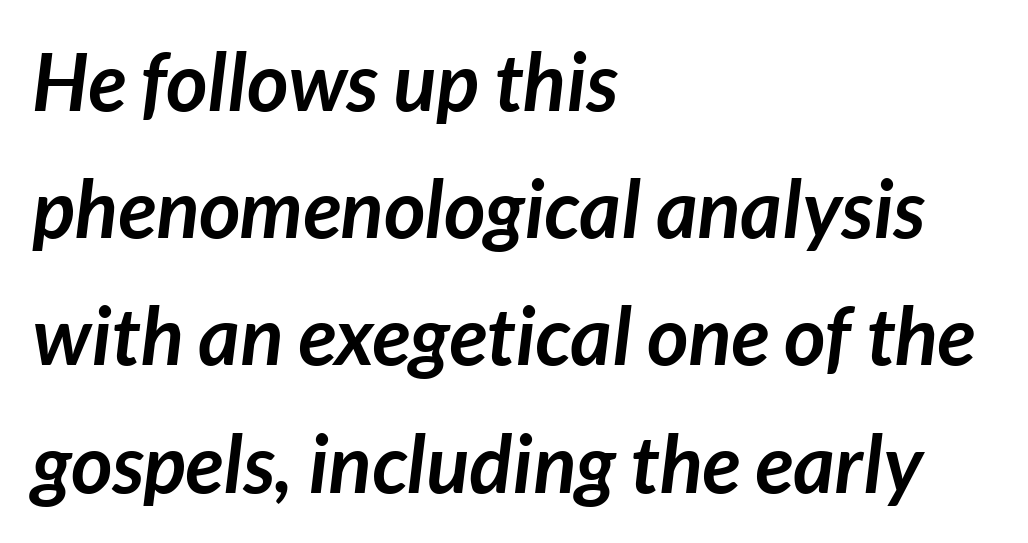
{"italic": "yes", "lean": "right", "slant_degrees": 7, "bold": "yes", "weight": "semibold", "width": "normal", "stroke_contrast": "low", "x_height": "medium", "monospaced": "no", "underline": "no", "align": "left", "line_spacing": "normal", "line_spacing_ratio": 1.59, "letter_spacing": "normal", "letter_spacing_em": 0.0, "glyph_px": 80}
